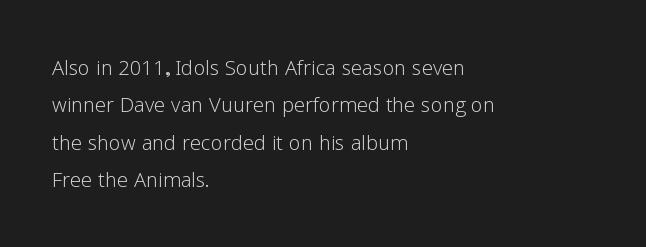
Q: Is the text bold? A: No.
Q: Is the text italic (slanted)? A: No, it is upright.
Q: Is the text underlined? A: No.
Q: How is the paragraph aligned? A: Left-aligned.
Q: Is the spacing between letters normal or unusually wide? A: Normal.
Q: Is the spacing between lines tight, normal or loose? A: Normal.
